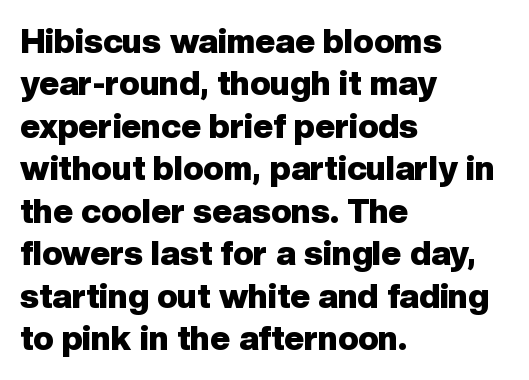
The image shows 34 px heavy sans-serif type, upright; set left-aligned, normal line spacing (1.25x), normal letter spacing, not underlined; low stroke contrast and a medium x-height.
